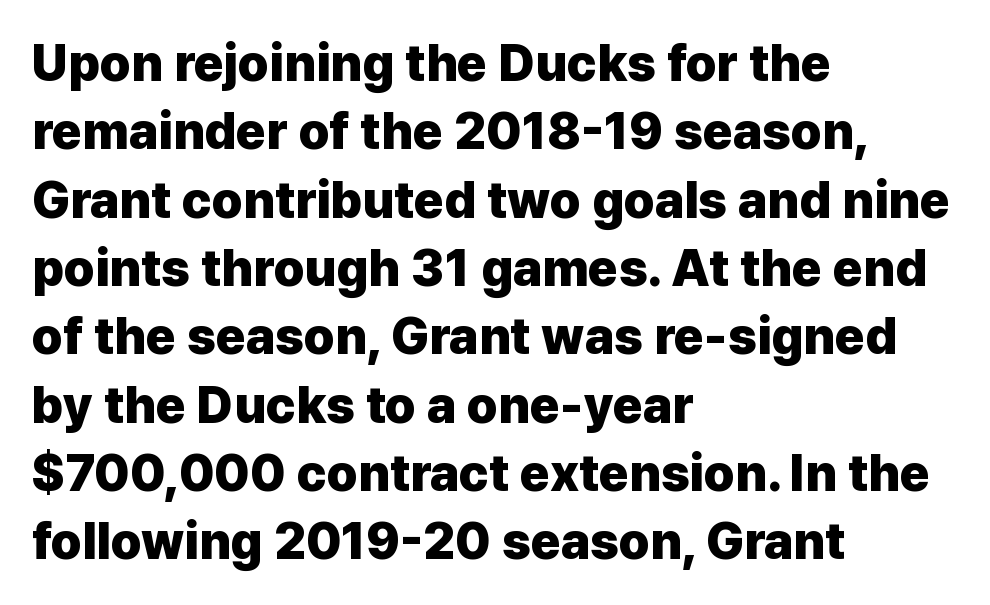
{"serif": "no", "italic": "no", "bold": "yes", "weight": "heavy", "width": "normal", "stroke_contrast": "low", "x_height": "medium", "monospaced": "no", "underline": "no", "align": "left", "line_spacing": "normal", "line_spacing_ratio": 1.34, "letter_spacing": "normal", "letter_spacing_em": 0.0, "glyph_px": 51}
